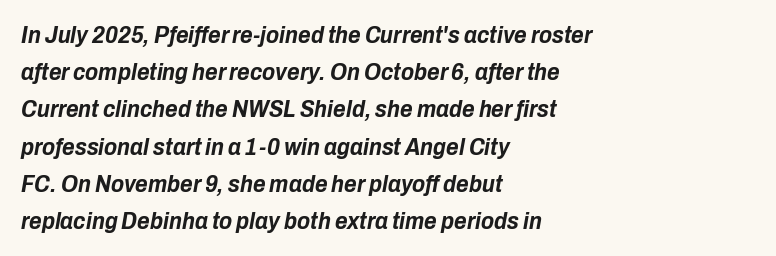
Notice how descenders clear the ascenders below comfortably — that's standard leading. Spacing between characters is what you'd get straight out of the box. Bare-footed words on every line. The letters are bold, with thick, heavy strokes. Slant detected: the letters are inclined.
